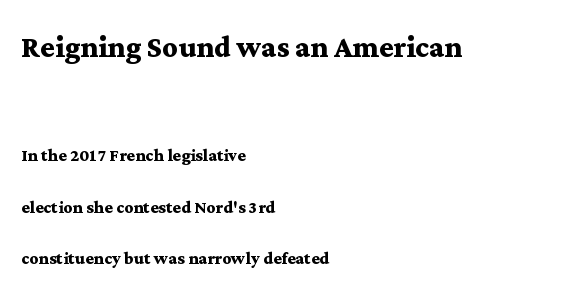
Q: Is the text bold? A: Yes.
Q: Is the text italic (slanted)? A: No, it is upright.
Q: Is the typeface a serif or a sans-serif typeface? A: Serif.
Q: Is the text underlined? A: No.
Q: How is the paragraph aligned? A: Left-aligned.
Q: Is the spacing between letters normal or unusually wide? A: Normal.
Q: Is the spacing between lines tight, normal or loose? A: Loose.
Q: Which block of text is set in a larger size, the first (top) or the second (bottom)? A: The first (top) one.
Q: Width (condensed, normal, or wide)? A: Wide.
Q: Stroke contrast? A: Medium.
Q: x-height? A: Medium.
Q: Monospaced? A: No.
